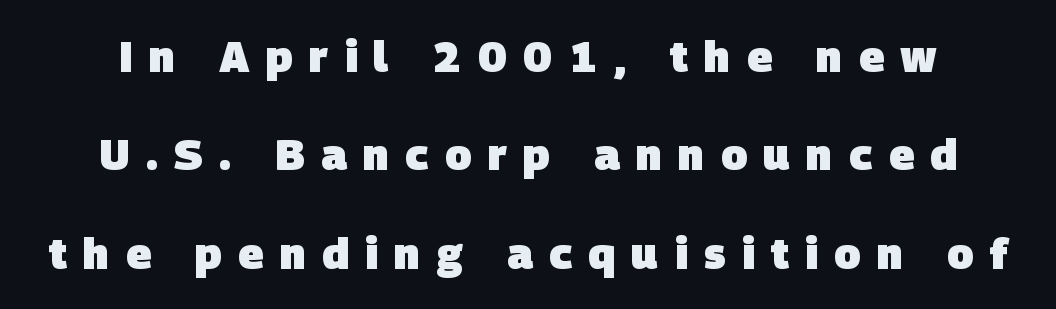
The image shows 43 px heavy sans-serif type; set loose line spacing (2.29x), unusually wide letter spacing (+0.38 em), not underlined; low stroke contrast and a large x-height.
